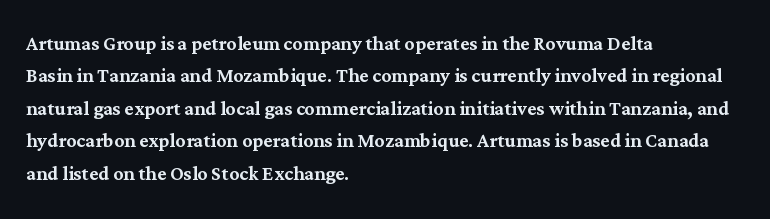
Is there much room between lines? A standard amount, neither cramped nor airy. The passage shown is not underscored anywhere. Visually the block forms a straight wall on the left and a jagged coastline on the right. The lettering holds an erect, upright posture throughout. This rendering leaves character spacing at its baseline value.
